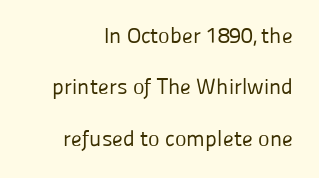
{"italic": "no", "bold": "no", "underline": "no", "align": "right", "line_spacing": "loose", "line_spacing_ratio": 2.33, "letter_spacing": "normal", "letter_spacing_em": 0.0, "glyph_px": 22}
